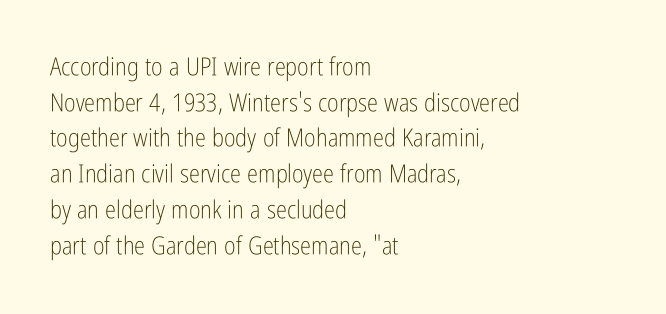
No word sits above an underline. These lines stack with their left ends in a neat column. The line-height multiplier appears to be the usual default. Ordinary non-slanted type is in use. Students, note that the glyphs here touch the page at normal intervals.
